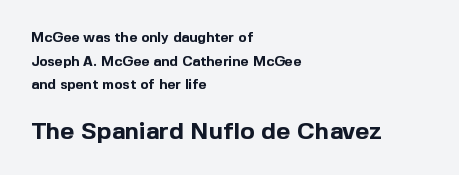
{"italic": "no", "bold": "yes", "underline": "no", "align": "left", "line_spacing": "normal", "line_spacing_ratio": 1.68, "letter_spacing": "normal", "letter_spacing_em": 0.0, "larger_block": "second", "size_ratio": 1.71, "glyph_px": 24}
